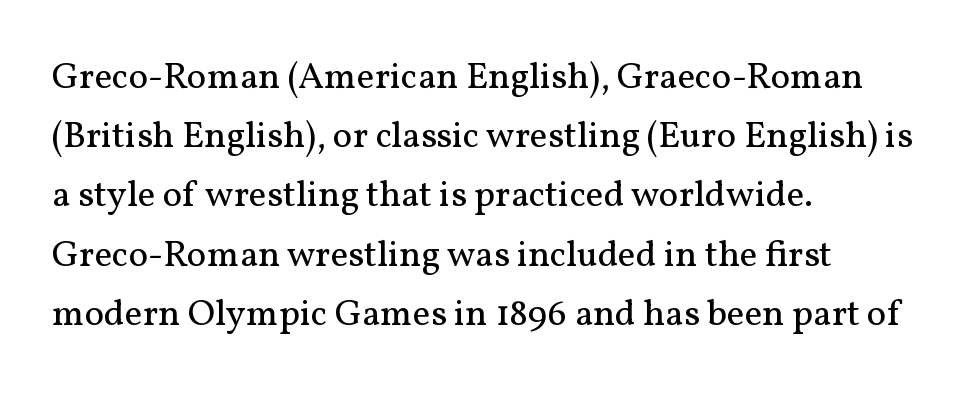
{"serif": "yes", "italic": "no", "bold": "no", "weight": "regular", "width": "normal", "stroke_contrast": "medium", "x_height": "medium", "monospaced": "no", "underline": "no", "align": "left", "line_spacing": "normal", "line_spacing_ratio": 1.6, "letter_spacing": "normal", "letter_spacing_em": 0.0, "glyph_px": 37}
